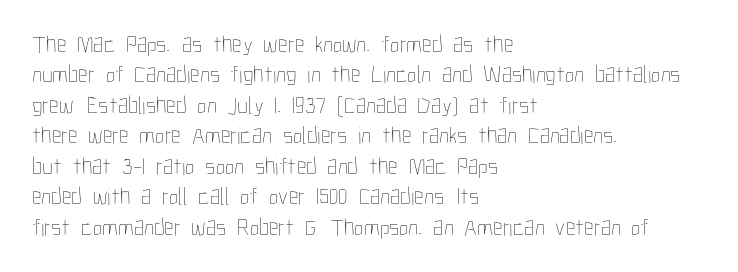
Q: Is the text bold? A: No.
Q: Is the text italic (slanted)? A: No, it is upright.
Q: Is the text underlined? A: No.
Q: How is the paragraph aligned? A: Left-aligned.
Q: Is the spacing between letters normal or unusually wide? A: Normal.
Q: Is the spacing between lines tight, normal or loose? A: Normal.
